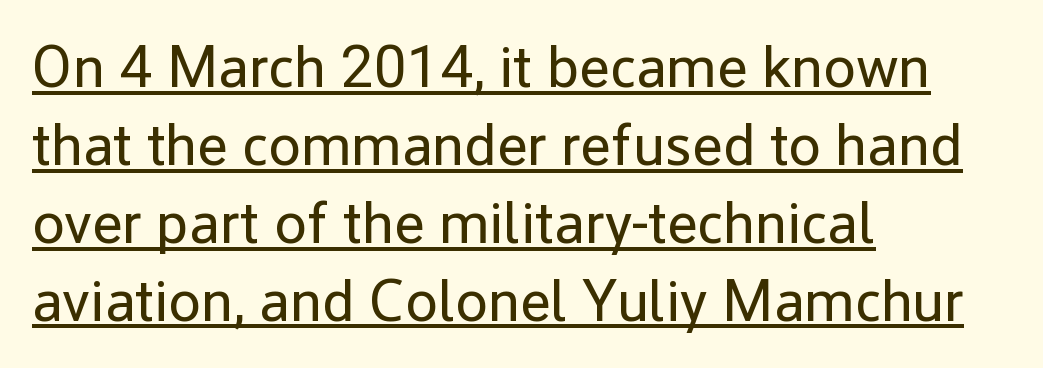
The image shows 59 px regular-weight sans-serif type, upright; set left-aligned, normal line spacing (1.32x), normal letter spacing, underlined; low stroke contrast and a medium x-height.
